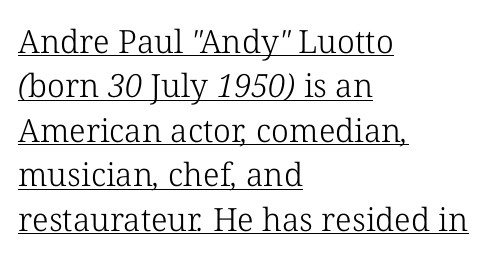
The image shows 32 px light serif type; set left-aligned, normal line spacing (1.39x), normal letter spacing, underlined; low stroke contrast and a medium x-height.
